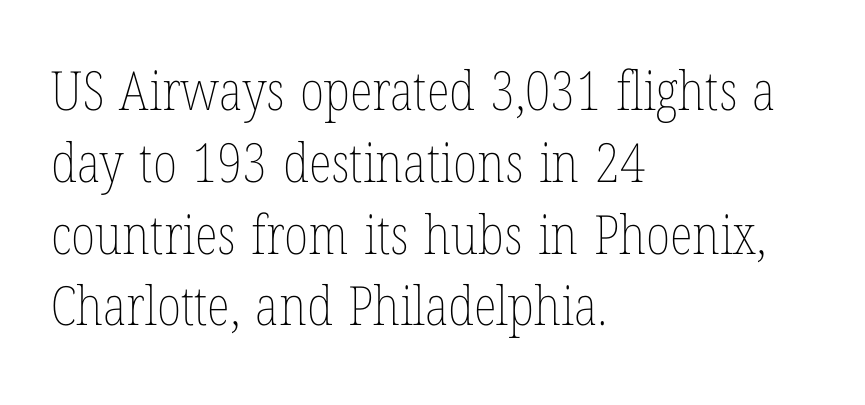
The image shows 54 px thin, condensed type, upright; set left-aligned, normal line spacing (1.33x), normal letter spacing, not underlined; low stroke contrast and a medium x-height.
